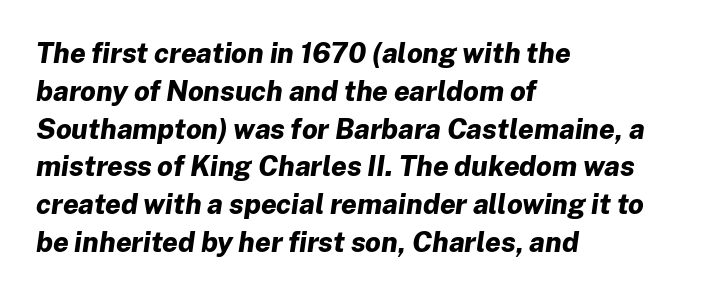
The image shows 28 px bold type, italic (leaning right); set left-aligned, normal line spacing (1.35x), normal letter spacing, not underlined; low stroke contrast and a medium x-height.
